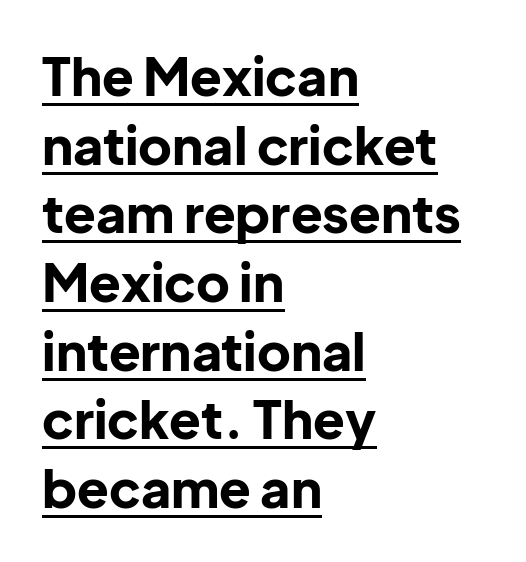
Q: Is the text bold? A: Yes.
Q: Is the text italic (slanted)? A: No, it is upright.
Q: Is the typeface a serif or a sans-serif typeface? A: Sans-serif.
Q: Is the text underlined? A: Yes.
Q: How is the paragraph aligned? A: Left-aligned.
Q: Is the spacing between letters normal or unusually wide? A: Normal.
Q: Is the spacing between lines tight, normal or loose? A: Normal.
Q: Width (condensed, normal, or wide)? A: Normal.
Q: Stroke contrast? A: Low.
Q: x-height? A: Medium.
Q: Monospaced? A: No.
